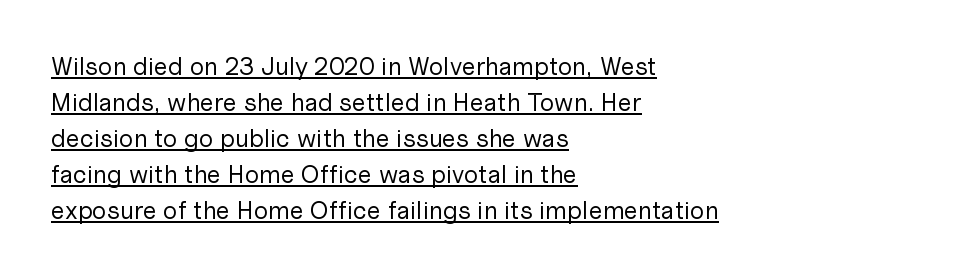
{"italic": "no", "bold": "no", "underline": "yes", "align": "left", "line_spacing": "normal", "line_spacing_ratio": 1.44, "letter_spacing": "normal", "letter_spacing_em": 0.0, "glyph_px": 25}
